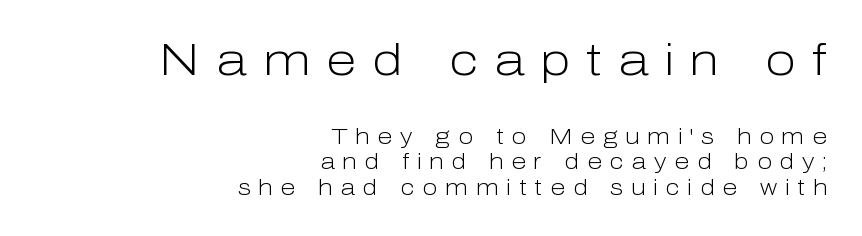
Q: Is the text bold? A: No.
Q: Is the text italic (slanted)? A: No, it is upright.
Q: Is the typeface a serif or a sans-serif typeface? A: Sans-serif.
Q: Is the text underlined? A: No.
Q: How is the paragraph aligned? A: Right-aligned.
Q: Is the spacing between letters normal or unusually wide? A: Unusually wide.
Q: Which block of text is set in a larger size, the first (top) or the second (bottom)? A: The first (top) one.
Q: Width (condensed, normal, or wide)? A: Normal.
Q: Stroke contrast? A: Low.
Q: x-height? A: Medium.
Q: Monospaced? A: No.
